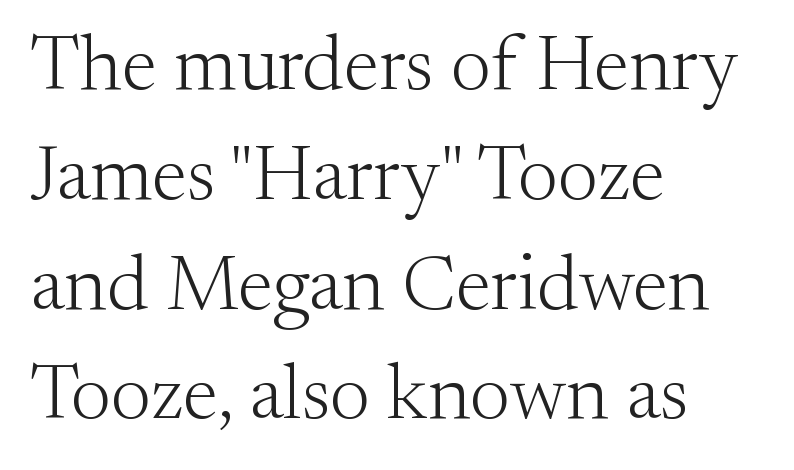
The image shows 79 px light serif type, upright; set left-aligned, normal line spacing (1.39x), normal letter spacing, not underlined; medium stroke contrast and a small x-height.
